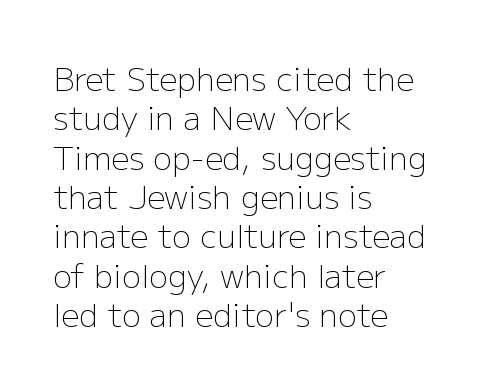
The image shows 32 px light sans-serif type, upright; set left-aligned, line spacing 1.23x, normal letter spacing, not underlined; low stroke contrast and a medium x-height.
